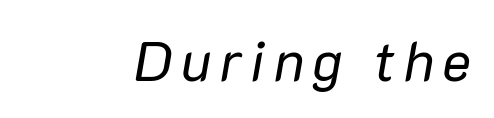
The image shows 55 px regular-weight type, italic (leaning right); set not underlined; low stroke contrast and a medium x-height.
